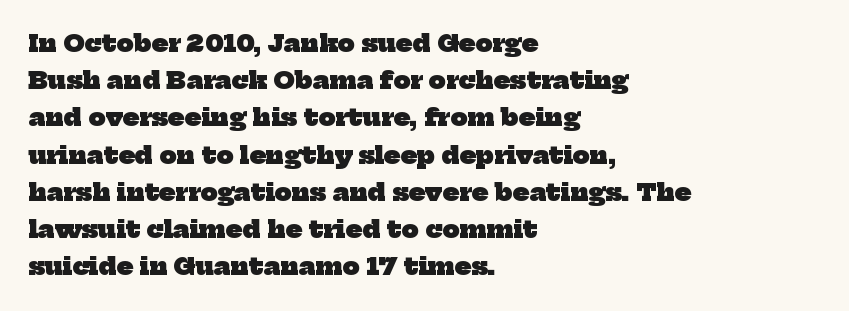
{"bold": "yes", "underline": "no", "align": "left", "line_spacing": "normal", "line_spacing_ratio": 1.55, "letter_spacing": "normal", "letter_spacing_em": 0.0, "glyph_px": 24}
